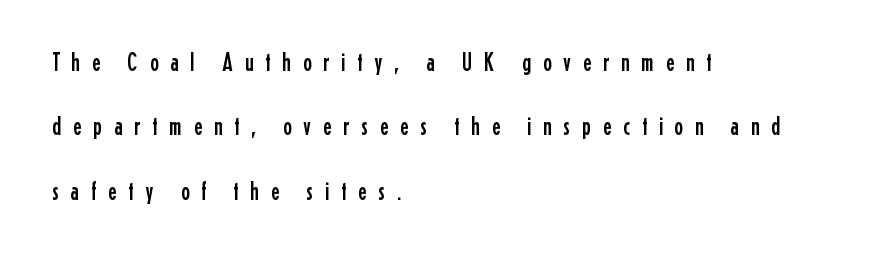
Q: Is the text italic (slanted)? A: No, it is upright.
Q: Is the text underlined? A: No.
Q: How is the paragraph aligned? A: Left-aligned.
Q: Is the spacing between letters normal or unusually wide? A: Unusually wide.
Q: Is the spacing between lines tight, normal or loose? A: Loose.
